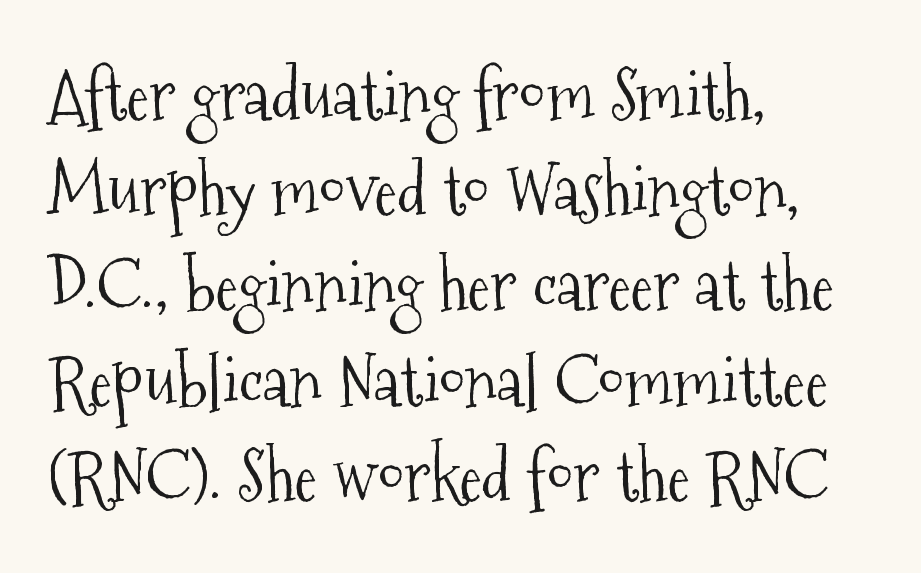
Q: Is the text bold? A: No.
Q: Is the text italic (slanted)? A: No, it is upright.
Q: Is the typeface a serif or a sans-serif typeface? A: Serif.
Q: Is the text underlined? A: No.
Q: How is the paragraph aligned? A: Left-aligned.
Q: Is the spacing between letters normal or unusually wide? A: Normal.
Q: Is the spacing between lines tight, normal or loose? A: Normal.
Q: Width (condensed, normal, or wide)? A: Condensed.
Q: Stroke contrast? A: Medium.
Q: x-height? A: Medium.
Q: Monospaced? A: No.
